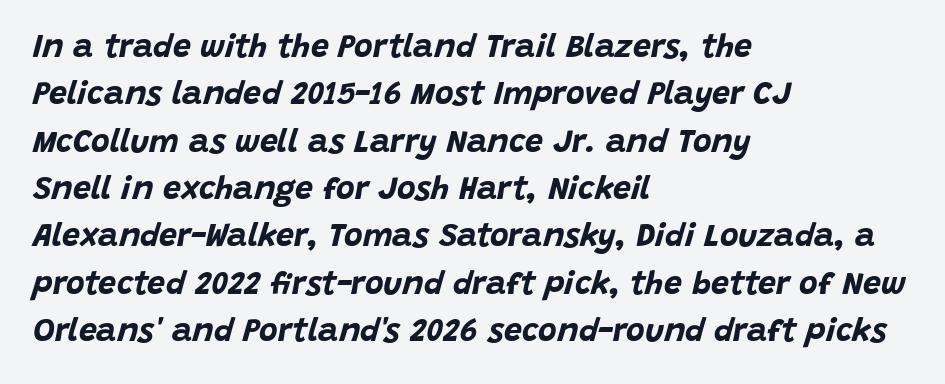
{"italic": "yes", "lean": "right", "slant_degrees": 15, "bold": "yes", "weight": "bold", "width": "normal", "stroke_contrast": "low", "x_height": "large", "monospaced": "no", "underline": "no", "align": "left", "line_spacing": "normal", "line_spacing_ratio": 1.48, "letter_spacing": "normal", "letter_spacing_em": 0.0, "glyph_px": 32}
